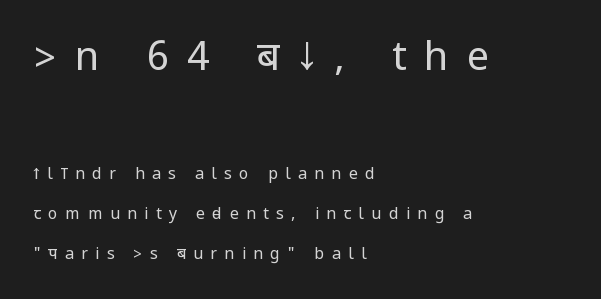
{"serif": "no", "italic": "no", "bold": "no", "weight": "regular", "width": "condensed", "stroke_contrast": "low", "underline": "no", "align": "left", "line_spacing": "loose", "line_spacing_ratio": 2.48, "letter_spacing": "wide", "letter_spacing_em": 0.46, "larger_block": "first", "size_ratio": 2.5, "glyph_px": 40}
